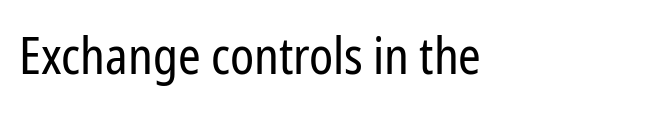
The image shows 51 px regular-weight, condensed sans-serif type, upright; set left-aligned, normal letter spacing, not underlined; low stroke contrast and a medium x-height.
